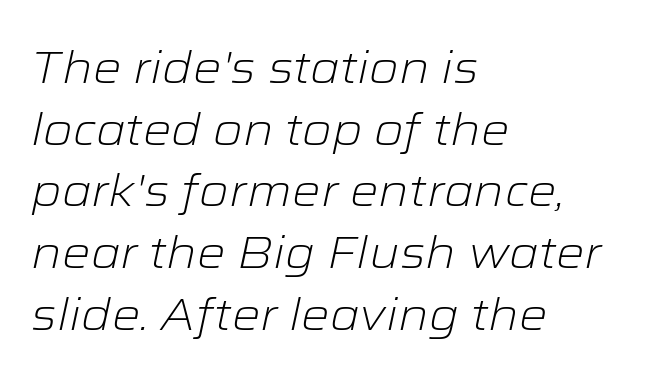
Q: Is the text bold? A: No.
Q: Is the text italic (slanted)? A: Yes, it leans right by about 12 degrees.
Q: Is the text underlined? A: No.
Q: How is the paragraph aligned? A: Left-aligned.
Q: Is the spacing between letters normal or unusually wide? A: Normal.
Q: Is the spacing between lines tight, normal or loose? A: Normal.
Q: Width (condensed, normal, or wide)? A: Wide.
Q: Stroke contrast? A: Low.
Q: x-height? A: Medium.
Q: Monospaced? A: No.
